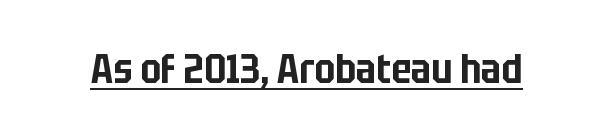
Q: Is the text italic (slanted)? A: No, it is upright.
Q: Is the typeface a serif or a sans-serif typeface? A: Sans-serif.
Q: Is the text underlined? A: Yes.
Q: Is the spacing between letters normal or unusually wide? A: Normal.
Q: Width (condensed, normal, or wide)? A: Condensed.
Q: Stroke contrast? A: Low.
Q: x-height? A: Large.
Q: Monospaced? A: No.
